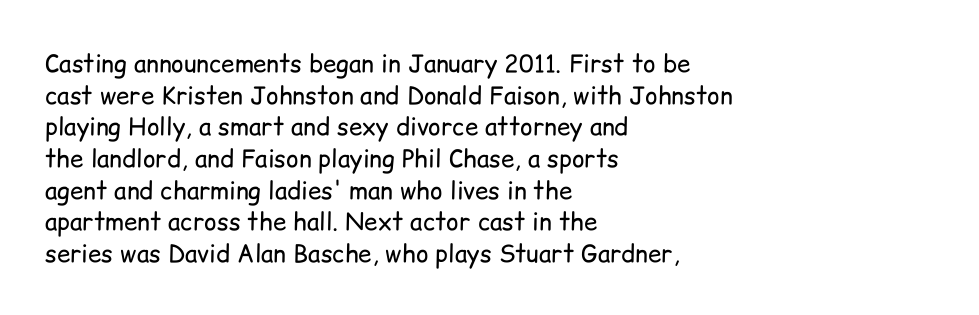
The image shows 24 px text type, upright; set left-aligned, normal line spacing (1.32x), normal letter spacing, not underlined.
